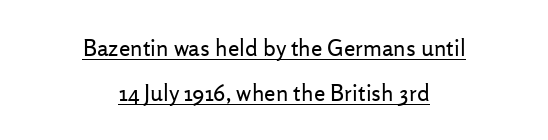
{"italic": "no", "bold": "no", "underline": "yes", "align": "center", "line_spacing": "loose", "line_spacing_ratio": 1.95, "letter_spacing": "normal", "letter_spacing_em": 0.0, "glyph_px": 23}
